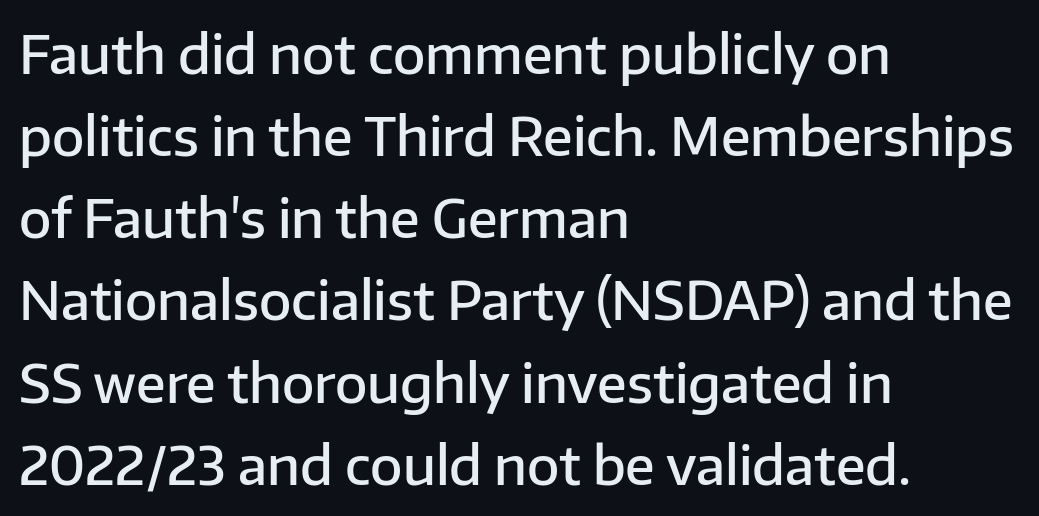
Regular leading. The lines in this sample share a left origin and differ only in where they stop. If you drew a line through each stem, it would be perfectly vertical. These lines keep a tight, regular rhythm from letter to letter. Serifs: no, the terminals of the letterforms are clean.
